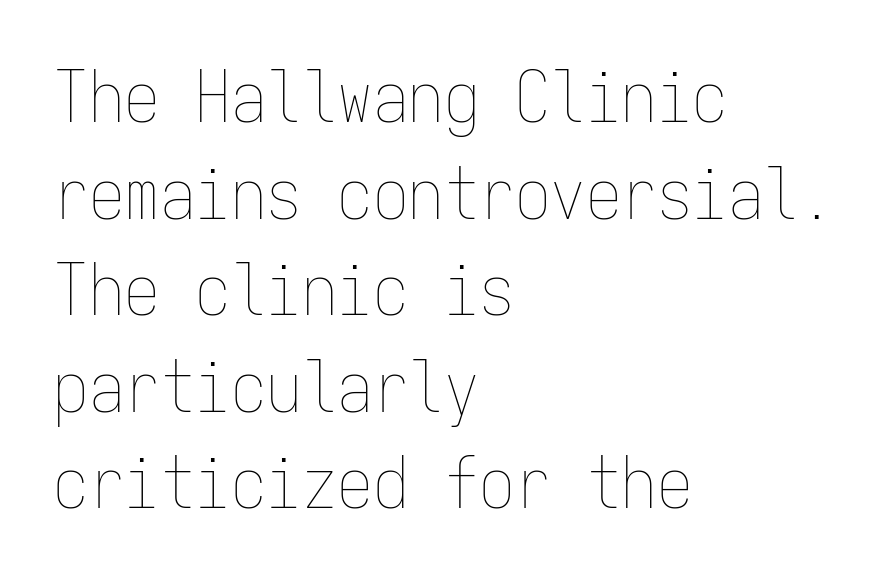
{"italic": "no", "bold": "no", "weight": "thin", "width": "condensed", "stroke_contrast": "low", "x_height": "medium", "monospaced": "yes", "underline": "no", "align": "left", "line_spacing": "normal", "line_spacing_ratio": 1.36, "letter_spacing": "normal", "letter_spacing_em": 0.0, "glyph_px": 71}
